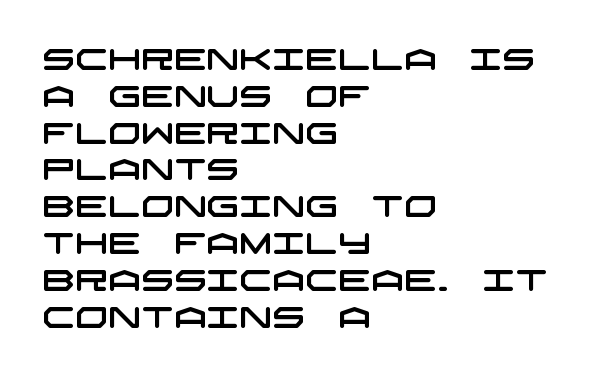
The image shows 29 px wide sans-serif type; set left-aligned, normal line spacing (1.27x), normal letter spacing, not underlined; low stroke contrast and a large x-height.
